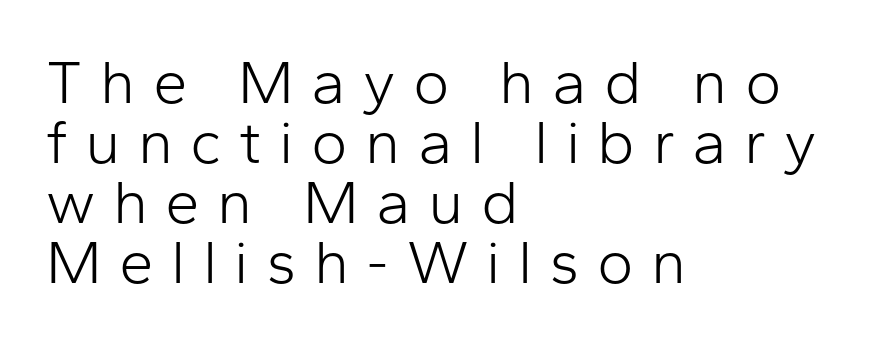
{"serif": "no", "italic": "no", "bold": "no", "weight": "light", "width": "normal", "stroke_contrast": "low", "x_height": "medium", "monospaced": "no", "underline": "no", "align": "left", "line_spacing": "tight", "line_spacing_ratio": 0.97, "letter_spacing": "wide", "letter_spacing_em": 0.28, "glyph_px": 62}
